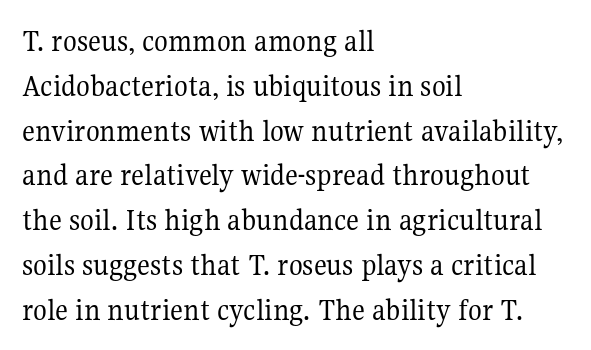
The rows are spaced the way most documents space them. Unlike a clean sans, this face finishes its strokes with serifs. Casual observation: everything's shoved over to the left. The passage shown has conventional tracking throughout. The passage shown is typed in a proportional face where columns would drift. Counters stay open thanks to moderate or lighter strokes.
